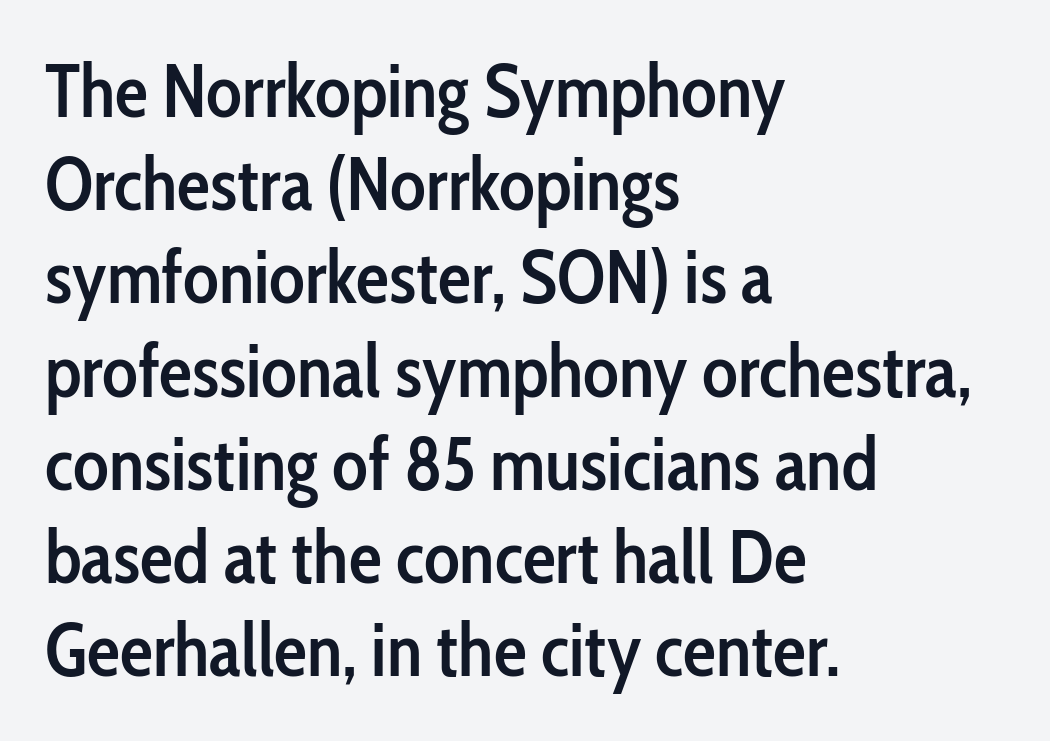
Q: Is the text bold? A: Semi-bold.
Q: Is the text italic (slanted)? A: No, it is upright.
Q: Is the typeface a serif or a sans-serif typeface? A: Sans-serif.
Q: Is the text underlined? A: No.
Q: How is the paragraph aligned? A: Left-aligned.
Q: Is the spacing between letters normal or unusually wide? A: Normal.
Q: Is the spacing between lines tight, normal or loose? A: Normal.
Q: Width (condensed, normal, or wide)? A: Condensed.
Q: Stroke contrast? A: Low.
Q: x-height? A: Medium.
Q: Monospaced? A: No.
